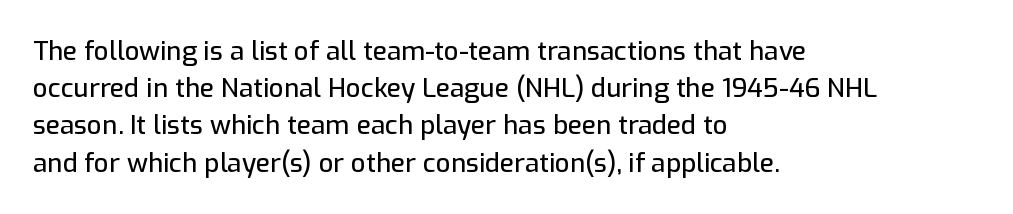
The passage is arranged the way most books set body copy — flush left. No extra tracking has been applied to these lines. You can tell it's not italic because the verticals are truly vertical. The leading is moderate, giving the passage an even texture. The specimen omits any rule beneath the text block's lines.
